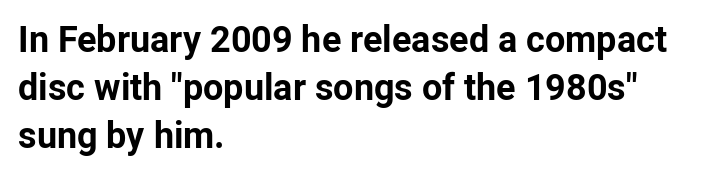
{"serif": "no", "italic": "no", "bold": "yes", "weight": "bold", "width": "normal", "stroke_contrast": "low", "x_height": "medium", "monospaced": "no", "underline": "no", "align": "left", "line_spacing": "normal", "line_spacing_ratio": 1.34, "letter_spacing": "normal", "letter_spacing_em": 0.0, "glyph_px": 36}
